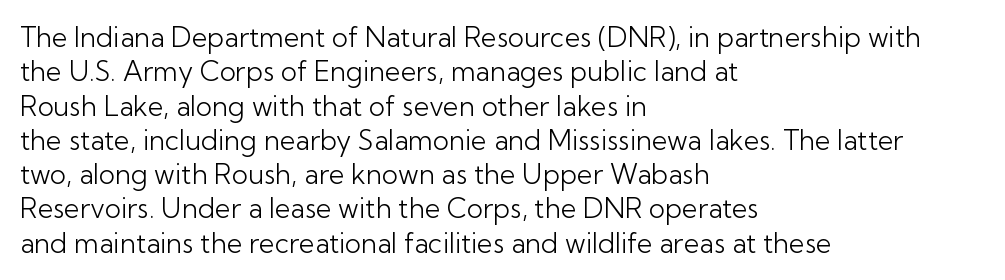
The image shows 27 px text type, upright; set left-aligned, normal line spacing (1.27x), normal letter spacing, not underlined.
